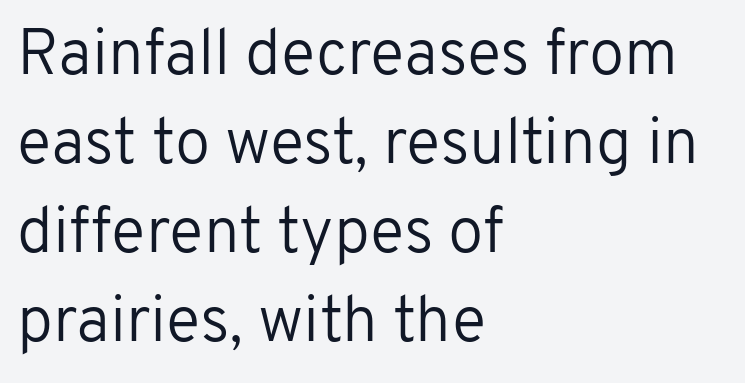
{"serif": "no", "italic": "no", "bold": "no", "weight": "regular", "width": "normal", "stroke_contrast": "low", "x_height": "medium", "monospaced": "no", "underline": "no", "align": "left", "line_spacing": "normal", "line_spacing_ratio": 1.39, "letter_spacing": "normal", "letter_spacing_em": 0.0, "glyph_px": 64}
